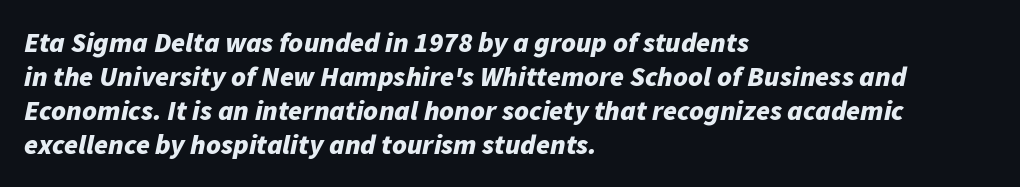
The passage shown has conventional tracking throughout. Line beginnings align vertically; line endings do not. Rule under the text: the space is simply empty. The letters are slanted; this is an italic face. The rendering uses a bold face; every stroke is thick and dark. Here the designer chose a conventional face with non-uniform glyph widths.
